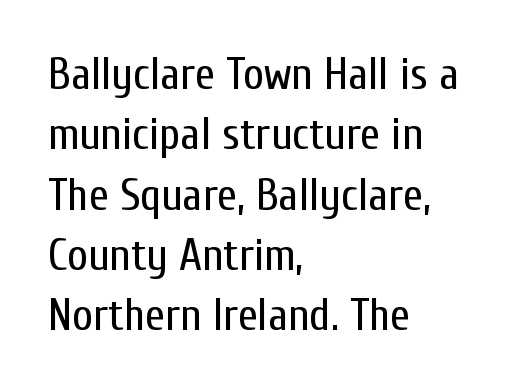
Just letters on the line, the space beneath them empty. These lines are rendered in a variable-pitch font. If you drew a ruler down the left edge, every line would touch it. Is the letter spacing exaggerated? No — it looks like the ordinary default. Regarding serifs, this sample does without them. The weight would be labelled regular, book, light, or lighter still.
